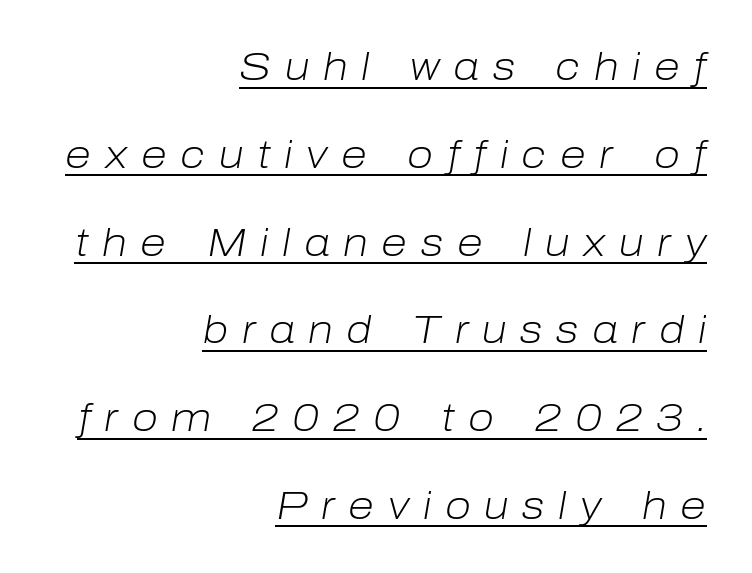
{"italic": "yes", "lean": "right", "slant_degrees": 10, "bold": "no", "weight": "light", "width": "normal", "stroke_contrast": "low", "x_height": "medium", "monospaced": "no", "underline": "yes", "align": "right", "line_spacing": "loose", "line_spacing_ratio": 2.31, "letter_spacing": "wide", "letter_spacing_em": 0.36, "glyph_px": 38}
